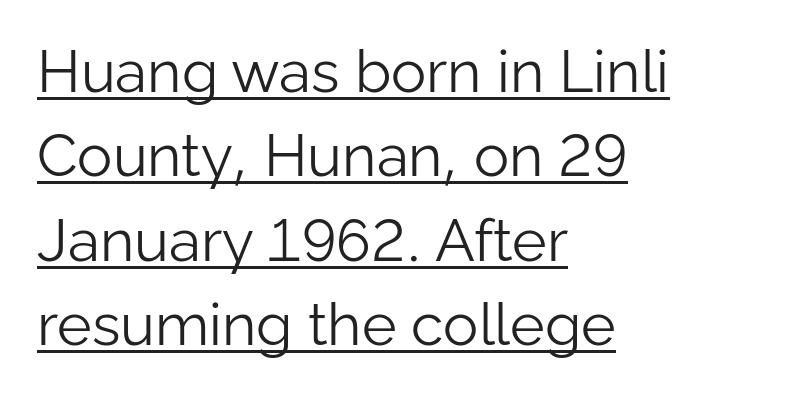
{"serif": "no", "italic": "no", "bold": "no", "weight": "light", "width": "normal", "stroke_contrast": "low", "x_height": "medium", "monospaced": "no", "underline": "yes", "align": "left", "line_spacing": "normal", "line_spacing_ratio": 1.43, "letter_spacing": "normal", "letter_spacing_em": 0.0, "glyph_px": 59}
